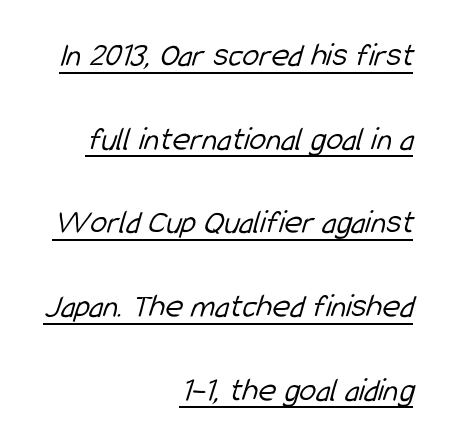
Q: Is the text bold? A: No.
Q: Is the typeface a serif or a sans-serif typeface? A: Sans-serif.
Q: Is the text underlined? A: Yes.
Q: How is the paragraph aligned? A: Right-aligned.
Q: Is the spacing between letters normal or unusually wide? A: Normal.
Q: Is the spacing between lines tight, normal or loose? A: Loose.
Q: Width (condensed, normal, or wide)? A: Condensed.
Q: Stroke contrast? A: Low.
Q: x-height? A: Medium.
Q: Monospaced? A: No.
